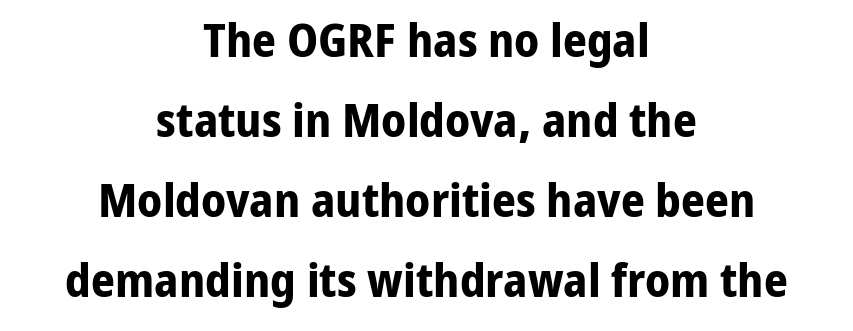
The image shows 47 px bold sans-serif type, upright; set centered, normal line spacing (1.7x), normal letter spacing, not underlined; low stroke contrast and a medium x-height.
